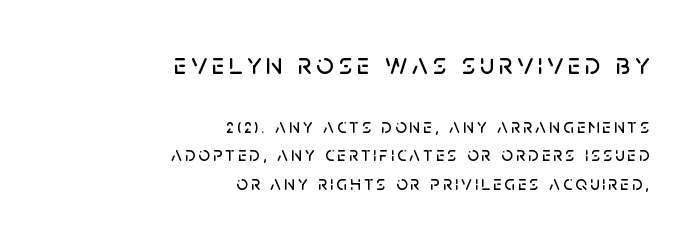
The image shows 30 px sans-serif type, upright; set right-aligned, normal line spacing (1.43x), not underlined; the first (top) block is 1.5x larger; low stroke contrast and a large x-height.
